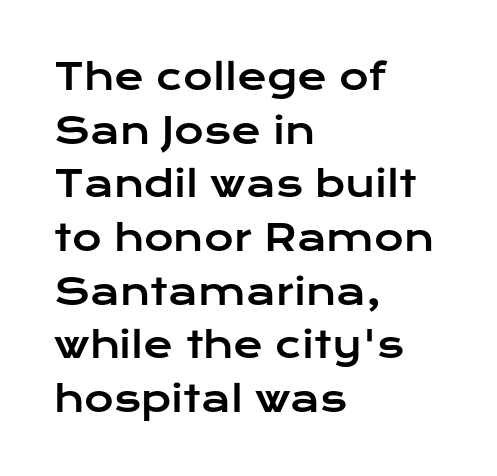
{"serif": "no", "italic": "no", "width": "wide", "stroke_contrast": "low", "x_height": "medium", "monospaced": "no", "underline": "no", "align": "left", "line_spacing": "normal", "line_spacing_ratio": 1.49, "letter_spacing": "normal", "letter_spacing_em": 0.0, "glyph_px": 36}
